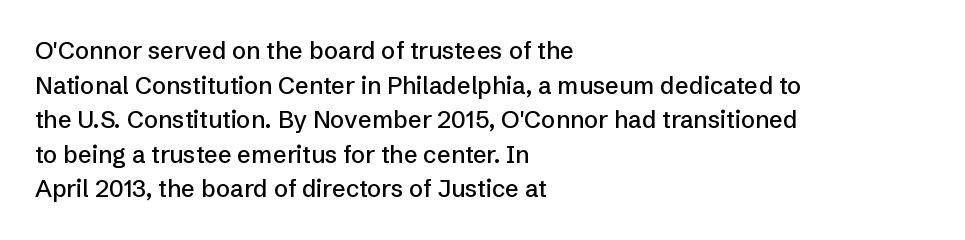
Q: Is the text italic (slanted)? A: No, it is upright.
Q: Is the text underlined? A: No.
Q: How is the paragraph aligned? A: Left-aligned.
Q: Is the spacing between letters normal or unusually wide? A: Normal.
Q: Is the spacing between lines tight, normal or loose? A: Normal.
